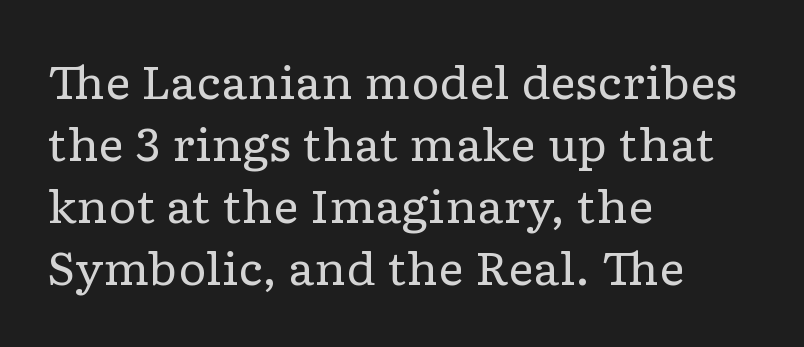
{"serif": "yes", "italic": "no", "bold": "no", "weight": "regular", "width": "wide", "stroke_contrast": "low", "x_height": "medium", "monospaced": "no", "underline": "no", "align": "left", "line_spacing": "normal", "line_spacing_ratio": 1.41, "letter_spacing": "normal", "letter_spacing_em": 0.0, "glyph_px": 44}
